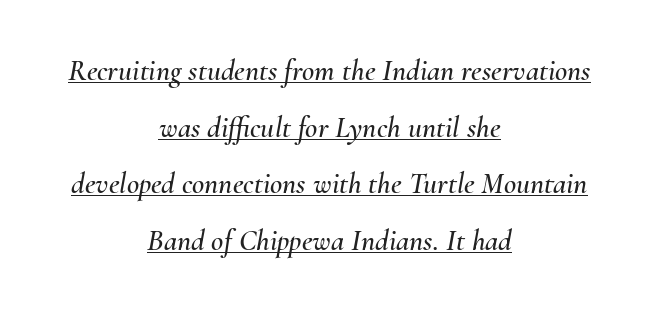
Is the type slanted? Yes — the strokes lean at a clear angle. Each word holds together tightly as a unit, with standard inter-letter gaps. A typographer would call this underscored text. Where is the straight margin? There isn't one; the lines are centered.
